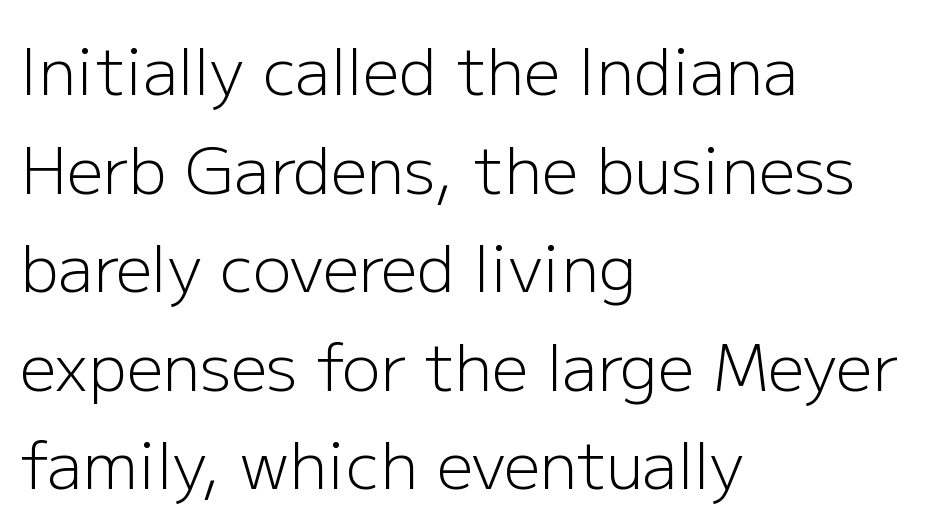
Q: Is the text bold? A: No.
Q: Is the text italic (slanted)? A: No, it is upright.
Q: Is the typeface a serif or a sans-serif typeface? A: Sans-serif.
Q: Is the text underlined? A: No.
Q: How is the paragraph aligned? A: Left-aligned.
Q: Is the spacing between letters normal or unusually wide? A: Normal.
Q: Is the spacing between lines tight, normal or loose? A: Normal.
Q: Width (condensed, normal, or wide)? A: Normal.
Q: Stroke contrast? A: Low.
Q: x-height? A: Medium.
Q: Monospaced? A: No.
